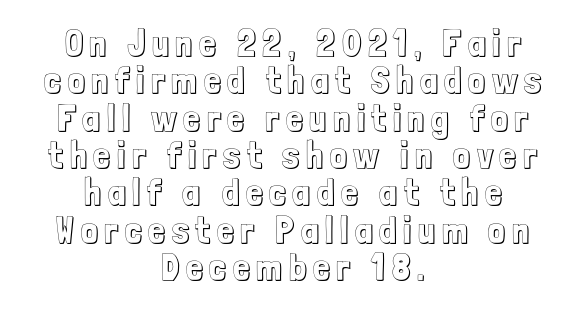
Clear beneath every line of the passage. In terms of posture, this sample is upright. The block of text is dense from top to bottom, with scant space between rows. Compared with a flush-left layout, this one balances lines on the center instead. The letters advance in unequal steps, a hallmark of proportional type.
